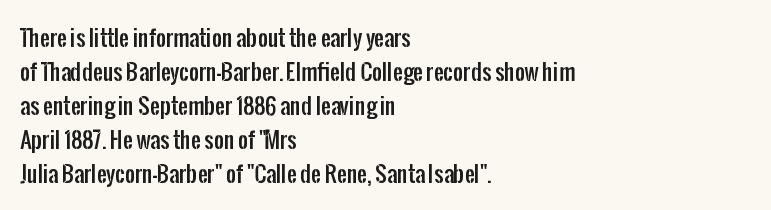
The image shows 22 px text type, upright; set left-aligned, normal line spacing (1.54x), normal letter spacing, not underlined.
